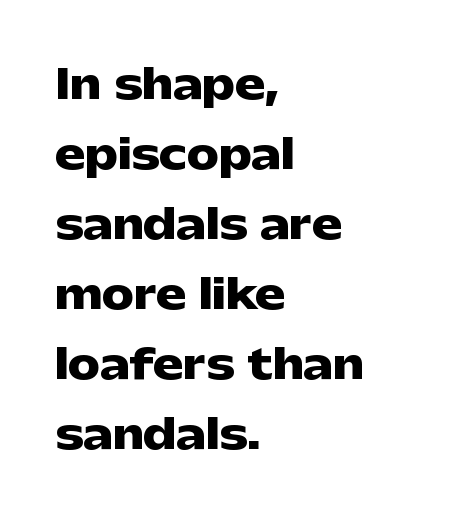
Q: Is the text bold? A: Yes.
Q: Is the text italic (slanted)? A: No, it is upright.
Q: Is the typeface a serif or a sans-serif typeface? A: Sans-serif.
Q: Is the text underlined? A: No.
Q: How is the paragraph aligned? A: Left-aligned.
Q: Is the spacing between letters normal or unusually wide? A: Normal.
Q: Width (condensed, normal, or wide)? A: Wide.
Q: Stroke contrast? A: Low.
Q: x-height? A: Medium.
Q: Monospaced? A: No.
